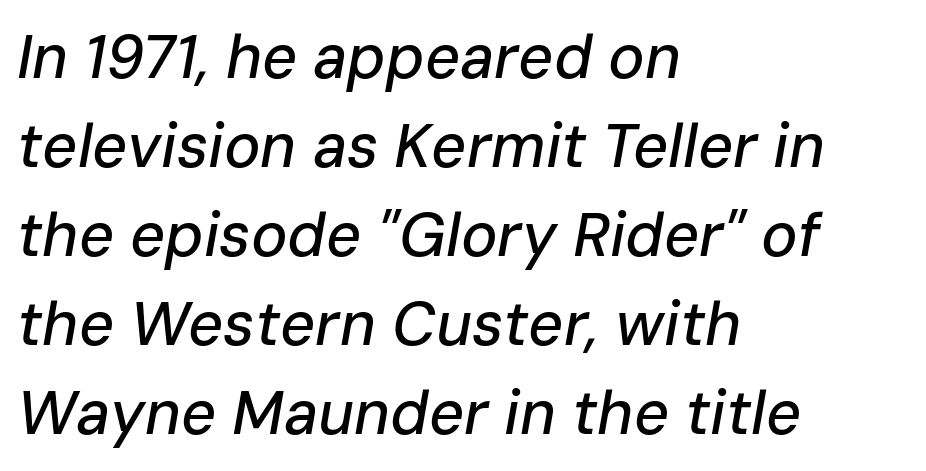
{"italic": "yes", "lean": "right", "slant_degrees": 10, "width": "normal", "stroke_contrast": "low", "x_height": "medium", "monospaced": "no", "underline": "no", "align": "left", "line_spacing": "normal", "line_spacing_ratio": 1.46, "letter_spacing": "normal", "letter_spacing_em": 0.0, "glyph_px": 61}
